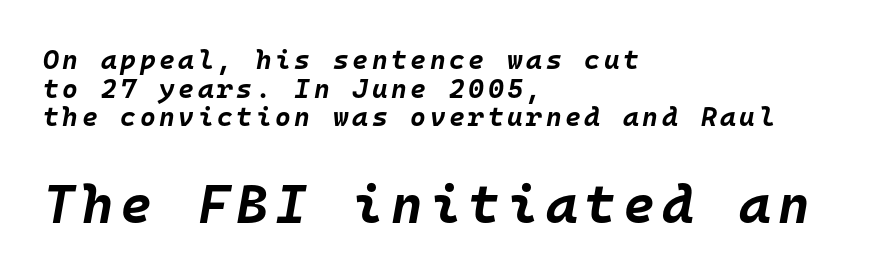
{"italic": "yes", "lean": "right", "slant_degrees": 10, "bold": "yes", "weight": "bold", "width": "normal", "stroke_contrast": "low", "x_height": "large", "monospaced": "yes", "underline": "no", "align": "left", "line_spacing": "tight", "line_spacing_ratio": 1.06, "larger_block": "second", "size_ratio": 2.0, "glyph_px": 54}
